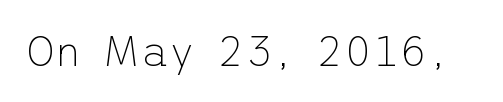
Ink coverage per letter is moderate at most. Type style note: lacks serifs. Tracking here is standard; glyphs follow each other at the usual distance. This sample uses an upright cut, with every glyph sitting square on the baseline. Beneath every word, the page is bare.
